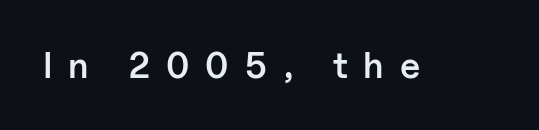
Q: Is the text bold? A: Semi-bold.
Q: Is the text italic (slanted)? A: No, it is upright.
Q: Is the typeface a serif or a sans-serif typeface? A: Sans-serif.
Q: Is the text underlined? A: No.
Q: Is the spacing between letters normal or unusually wide? A: Unusually wide.
Q: Width (condensed, normal, or wide)? A: Normal.
Q: Stroke contrast? A: Low.
Q: x-height? A: Medium.
Q: Monospaced? A: No.
